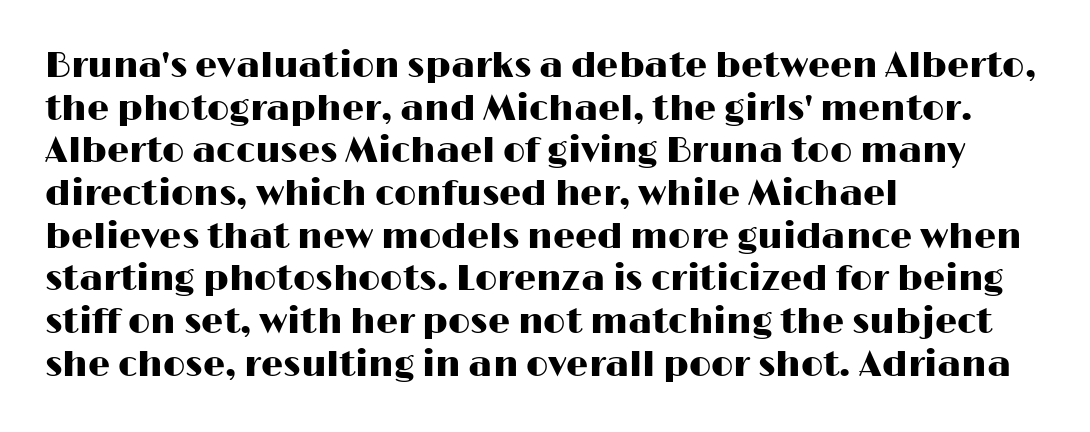
The passage shown has conventional tracking throughout. The letters stand upright; this is a roman face. The rendering uses natural spacing where letterforms have individual widths. The passage shown is typeset with a sans-serif family. This rendering uses left alignment, leaving the right contour irregular.
